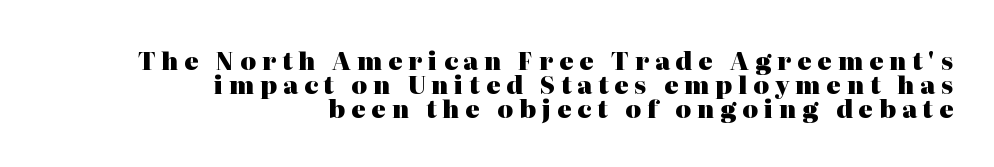
Q: Is the text bold? A: Yes.
Q: Is the text italic (slanted)? A: No, it is upright.
Q: Is the text underlined? A: No.
Q: How is the paragraph aligned? A: Right-aligned.
Q: Is the spacing between letters normal or unusually wide? A: Unusually wide.
Q: Is the spacing between lines tight, normal or loose? A: Tight.
